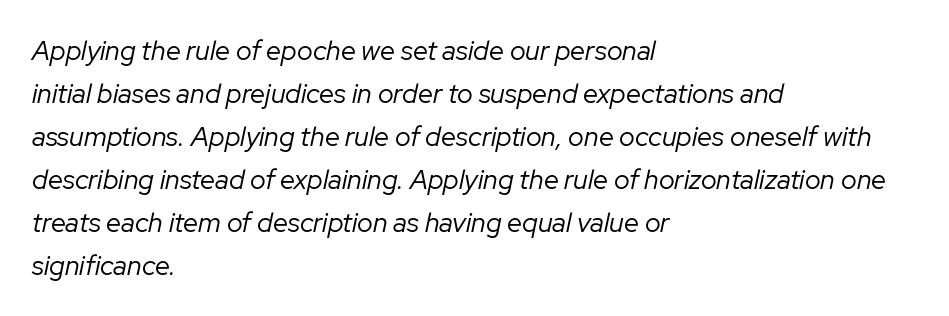
{"italic": "yes", "lean": "right", "slant_degrees": 12, "bold": "no", "underline": "no", "align": "left", "line_spacing": "normal", "line_spacing_ratio": 1.59, "letter_spacing": "normal", "letter_spacing_em": 0.0, "glyph_px": 27}
